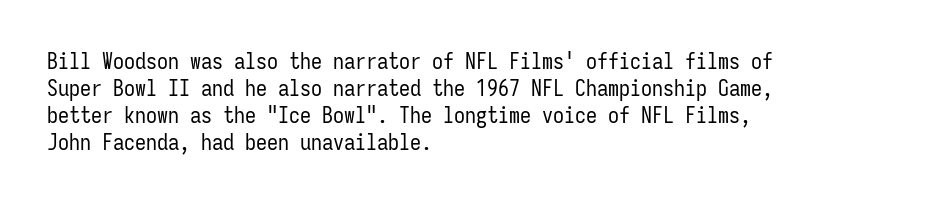
{"italic": "no", "bold": "no", "underline": "no", "align": "left", "line_spacing_ratio": 1.23, "letter_spacing": "normal", "letter_spacing_em": 0.0, "glyph_px": 22}
